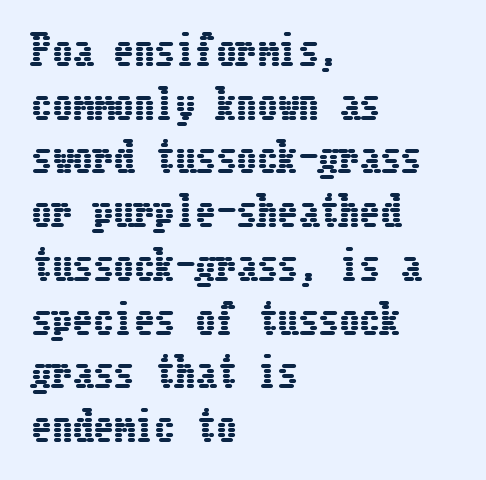
{"italic": "no", "width": "condensed", "stroke_contrast": "low", "x_height": "medium", "underline": "no", "align": "left", "line_spacing": "normal", "line_spacing_ratio": 1.31, "letter_spacing": "normal", "letter_spacing_em": 0.0, "glyph_px": 41}
